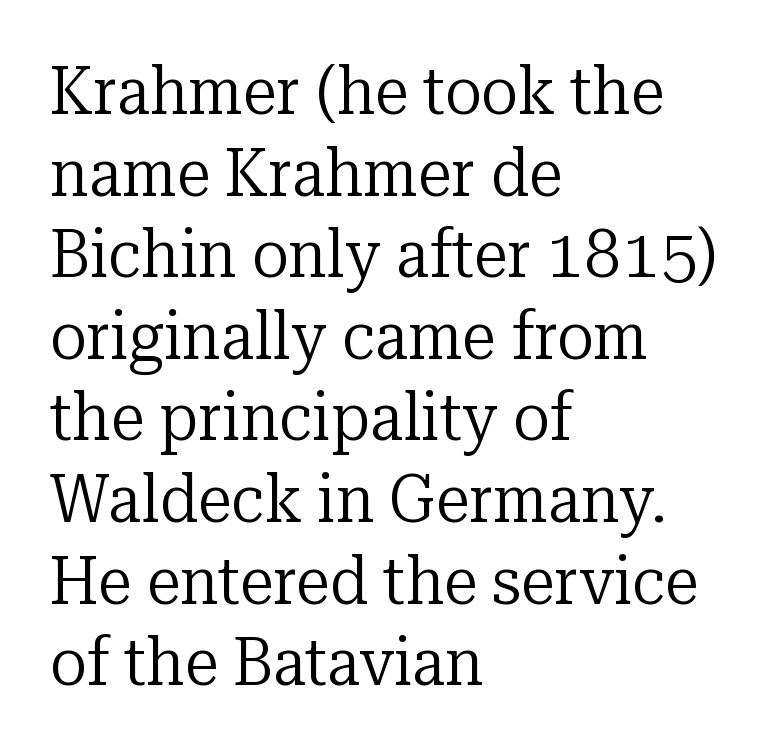
The typeface has the unassuming heft of standard copy or less. Looks like regular typesetting: each glyph gets only the width it needs. All the whitespace from short lines collects on the right. Posture: vertical. Glance below the letters and you will spot only blank space. Serif or sans? Serif — the stroke terminals have little feet.
